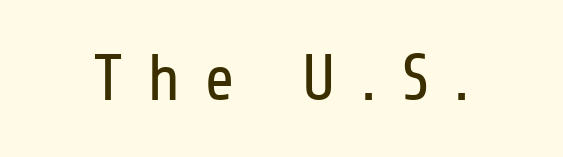
{"serif": "no", "italic": "no", "bold": "no", "weight": "regular", "width": "condensed", "stroke_contrast": "low", "x_height": "medium", "monospaced": "no", "underline": "no", "letter_spacing": "wide", "letter_spacing_em": 0.37, "glyph_px": 66}
